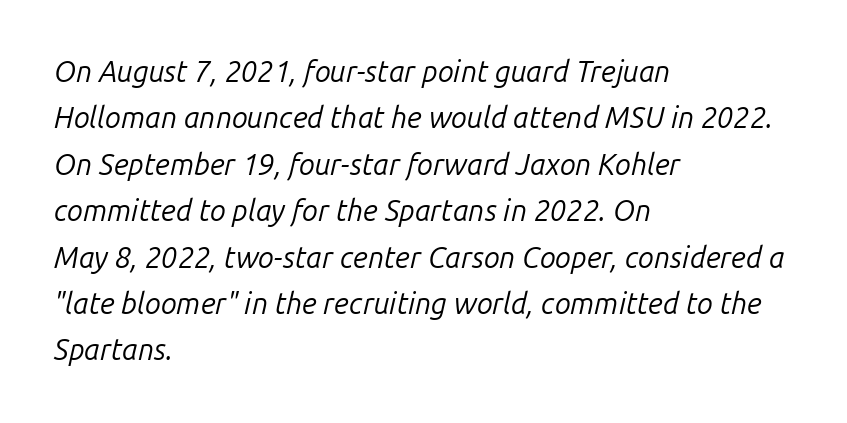
Q: Is the text bold? A: No.
Q: Is the text italic (slanted)? A: Yes, it leans right by about 14 degrees.
Q: Is the text underlined? A: No.
Q: How is the paragraph aligned? A: Left-aligned.
Q: Is the spacing between letters normal or unusually wide? A: Normal.
Q: Is the spacing between lines tight, normal or loose? A: Normal.
Q: Width (condensed, normal, or wide)? A: Normal.
Q: Stroke contrast? A: Low.
Q: x-height? A: Medium.
Q: Monospaced? A: No.
